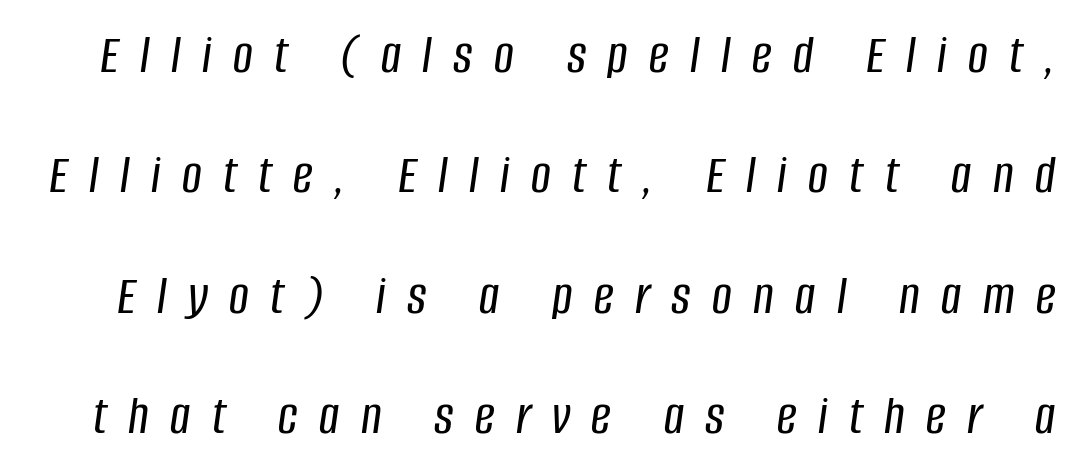
The image shows 55 px condensed type, italic (leaning right); set loose line spacing (2.19x), unusually wide letter spacing (+0.39 em), not underlined; low stroke contrast and a large x-height.
